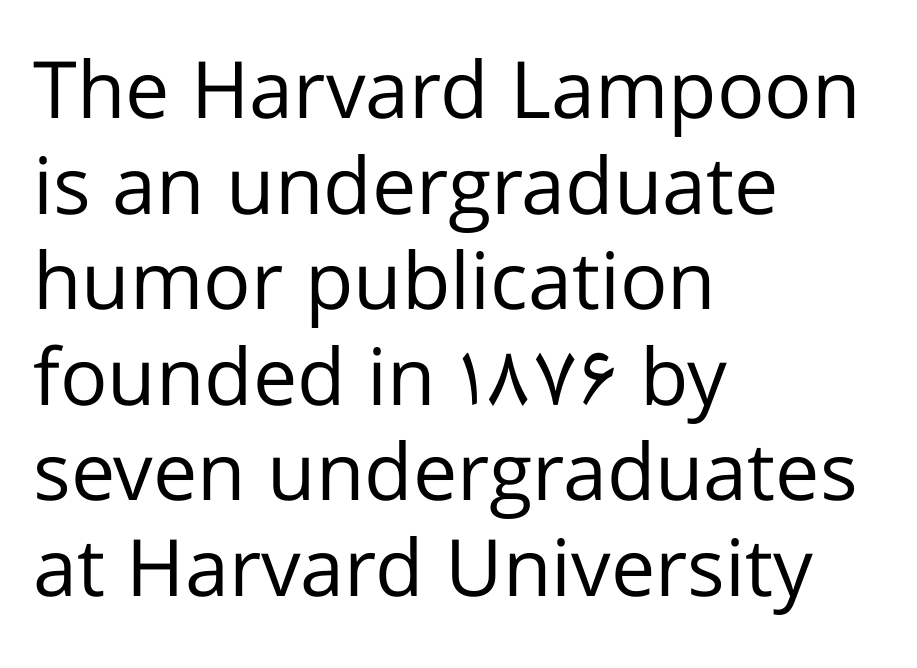
Q: Is the text bold? A: No.
Q: Is the text italic (slanted)? A: No, it is upright.
Q: Is the typeface a serif or a sans-serif typeface? A: Sans-serif.
Q: Is the text underlined? A: No.
Q: How is the paragraph aligned? A: Left-aligned.
Q: Is the spacing between letters normal or unusually wide? A: Normal.
Q: Width (condensed, normal, or wide)? A: Normal.
Q: Stroke contrast? A: Low.
Q: x-height? A: Medium.
Q: Monospaced? A: No.
